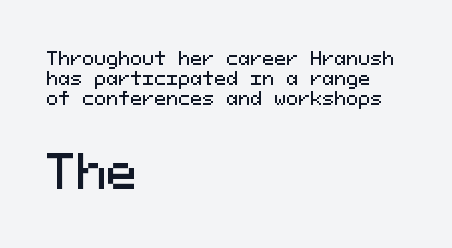
{"serif": "no", "italic": "no", "width": "normal", "stroke_contrast": "medium", "x_height": "medium", "monospaced": "yes", "underline": "no", "align": "left", "line_spacing": "tight", "line_spacing_ratio": 1.1, "letter_spacing": "normal", "letter_spacing_em": 0.0, "larger_block": "second", "size_ratio": 2.56, "glyph_px": 46}
